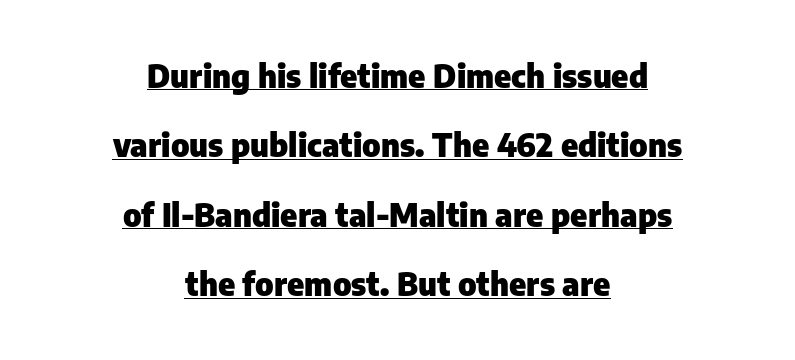
{"serif": "no", "italic": "no", "bold": "yes", "weight": "heavy", "width": "normal", "stroke_contrast": "low", "x_height": "medium", "monospaced": "no", "underline": "yes", "align": "center", "line_spacing": "loose", "line_spacing_ratio": 2.17, "letter_spacing": "normal", "letter_spacing_em": 0.0, "glyph_px": 32}
